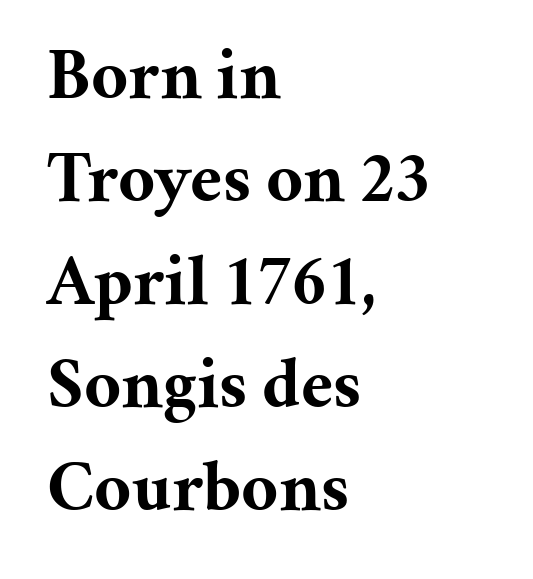
{"serif": "yes", "italic": "no", "bold": "yes", "weight": "bold", "width": "normal", "stroke_contrast": "medium", "x_height": "medium", "monospaced": "no", "underline": "no", "align": "left", "line_spacing": "normal", "line_spacing_ratio": 1.43, "letter_spacing": "normal", "letter_spacing_em": 0.0, "glyph_px": 72}
